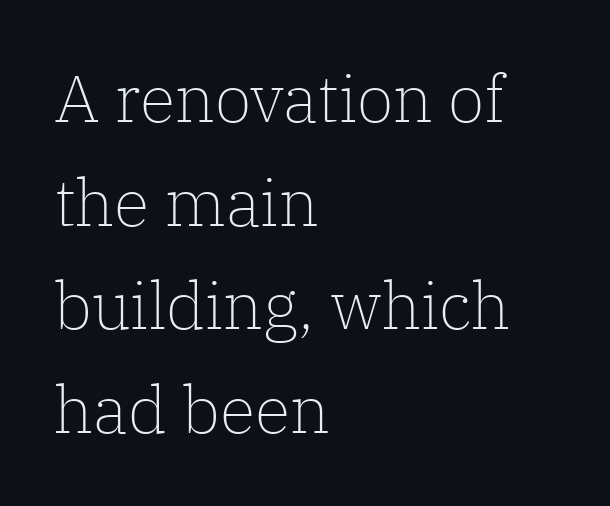
Varying glyph widths throughout — classic text-font behaviour. When letters stand straight like this, we call the style roman or upright. Regarding leading, the lines here are spaced in the standard way. The letters sit at their default tracking, neither squeezed nor spread.
